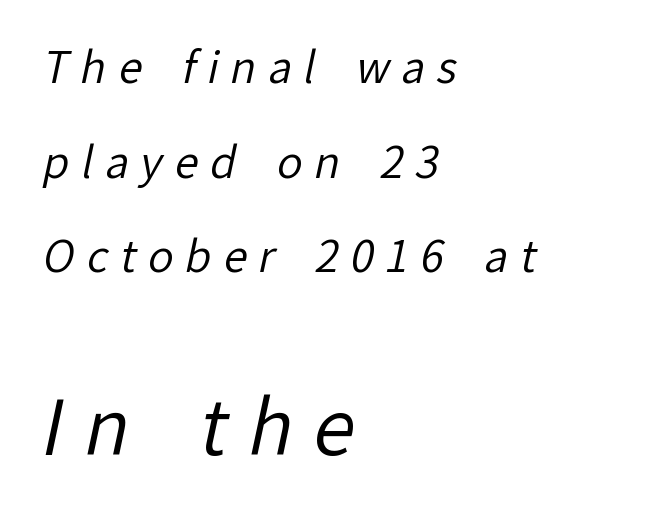
{"serif": "no", "bold": "no", "weight": "regular", "width": "normal", "stroke_contrast": "low", "x_height": "medium", "monospaced": "no", "underline": "no", "align": "left", "line_spacing": "loose", "line_spacing_ratio": 2.2, "letter_spacing": "wide", "letter_spacing_em": 0.27, "larger_block": "second", "size_ratio": 1.74, "glyph_px": 75}
